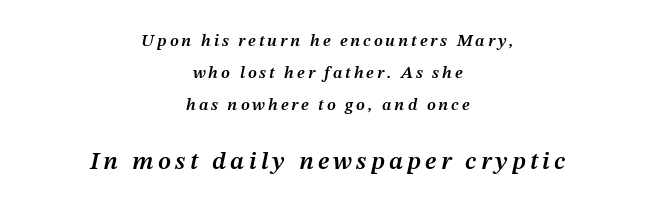
Q: Is the text bold? A: Semi-bold.
Q: Is the text italic (slanted)? A: Yes, it leans right by about 12 degrees.
Q: Is the text underlined? A: No.
Q: How is the paragraph aligned? A: Centered.
Q: Which block of text is set in a larger size, the first (top) or the second (bottom)? A: The second (bottom) one.
